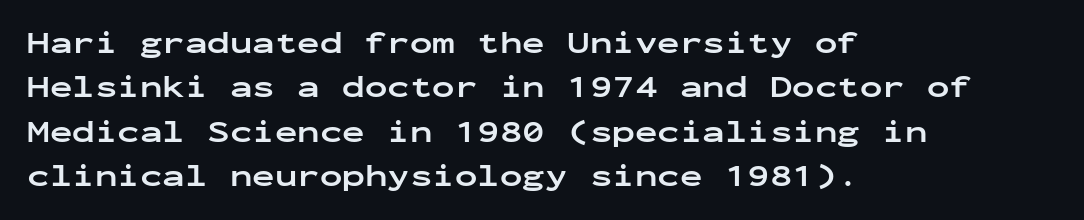
Q: Is the text bold? A: Yes.
Q: Is the text italic (slanted)? A: No, it is upright.
Q: Is the typeface a serif or a sans-serif typeface? A: Sans-serif.
Q: Is the text underlined? A: No.
Q: How is the paragraph aligned? A: Left-aligned.
Q: Is the spacing between letters normal or unusually wide? A: Normal.
Q: Is the spacing between lines tight, normal or loose? A: Normal.
Q: Width (condensed, normal, or wide)? A: Wide.
Q: Stroke contrast? A: Low.
Q: x-height? A: Medium.
Q: Monospaced? A: Yes.
